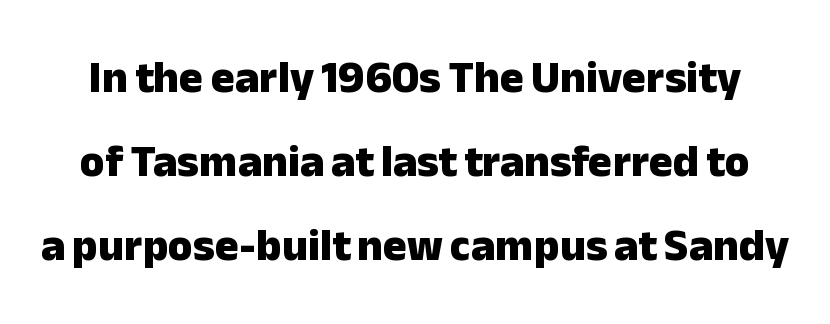
{"serif": "no", "italic": "no", "bold": "yes", "weight": "heavy", "width": "normal", "stroke_contrast": "low", "x_height": "medium", "monospaced": "no", "underline": "no", "line_spacing_ratio": 1.87, "letter_spacing": "normal", "letter_spacing_em": 0.0, "glyph_px": 45}
